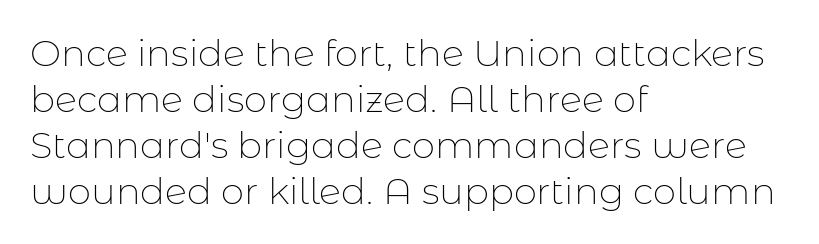
{"serif": "no", "italic": "no", "bold": "no", "weight": "thin", "width": "normal", "stroke_contrast": "low", "x_height": "medium", "monospaced": "no", "underline": "no", "align": "left", "line_spacing_ratio": 1.24, "letter_spacing": "normal", "letter_spacing_em": 0.0, "glyph_px": 37}
